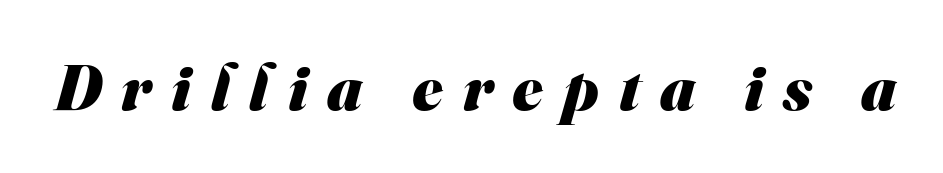
{"serif": "no", "bold": "yes", "weight": "heavy", "width": "normal", "stroke_contrast": "medium", "x_height": "small", "monospaced": "no", "underline": "no", "letter_spacing": "wide", "letter_spacing_em": 0.3, "glyph_px": 65}
